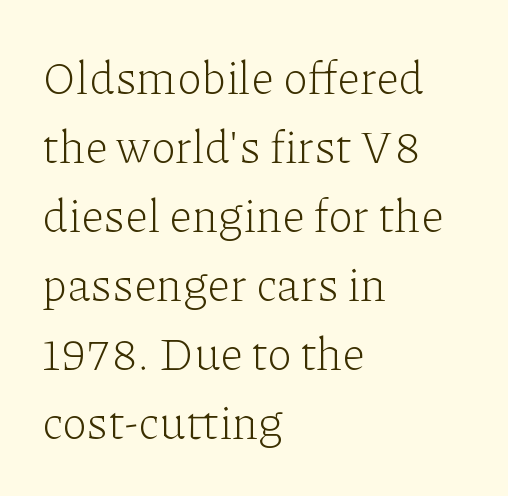
{"serif": "yes", "italic": "no", "bold": "no", "weight": "light", "width": "normal", "stroke_contrast": "low", "x_height": "medium", "monospaced": "no", "underline": "no", "align": "left", "line_spacing": "normal", "line_spacing_ratio": 1.5, "letter_spacing": "normal", "letter_spacing_em": 0.0, "glyph_px": 46}
